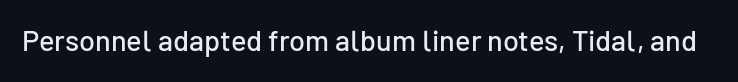
Q: Is the text italic (slanted)? A: No, it is upright.
Q: Is the typeface a serif or a sans-serif typeface? A: Sans-serif.
Q: Is the text underlined? A: No.
Q: Is the spacing between letters normal or unusually wide? A: Normal.
Q: Width (condensed, normal, or wide)? A: Normal.
Q: Stroke contrast? A: Low.
Q: x-height? A: Medium.
Q: Monospaced? A: No.
